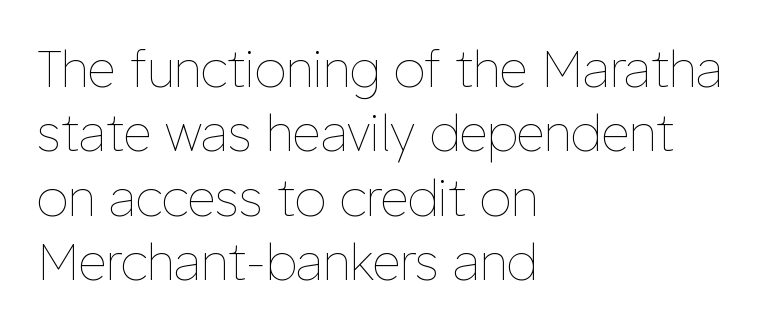
The font's upright variant was chosen for this text. Here the glyphs are tracked normally, forming tight word shapes. The ragged edge is on the right, which tells us the setting is flush left. Looks like regular typesetting: each glyph gets only the width it needs. Descender tails drop into unmarked territory. Summary of weight: not heavy and not bold.
